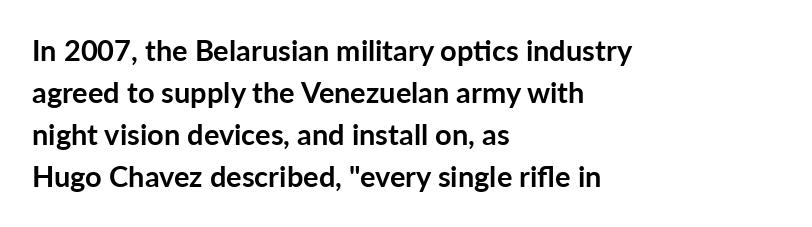
Q: Is the text bold? A: Yes.
Q: Is the text italic (slanted)? A: No, it is upright.
Q: Is the typeface a serif or a sans-serif typeface? A: Sans-serif.
Q: Is the text underlined? A: No.
Q: How is the paragraph aligned? A: Left-aligned.
Q: Is the spacing between letters normal or unusually wide? A: Normal.
Q: Is the spacing between lines tight, normal or loose? A: Normal.
Q: Width (condensed, normal, or wide)? A: Normal.
Q: Stroke contrast? A: Low.
Q: x-height? A: Medium.
Q: Monospaced? A: No.
